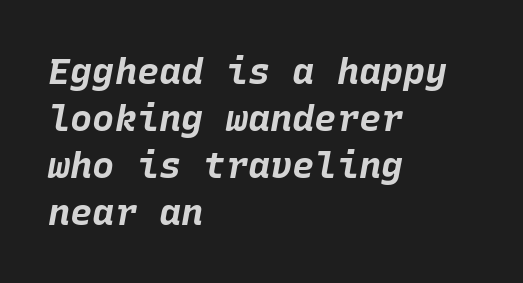
{"italic": "yes", "lean": "right", "slant_degrees": 10, "bold": "yes", "weight": "bold", "width": "normal", "stroke_contrast": "low", "x_height": "large", "monospaced": "yes", "underline": "no", "align": "left", "line_spacing": "normal", "line_spacing_ratio": 1.27, "letter_spacing": "normal", "letter_spacing_em": 0.0, "glyph_px": 37}
